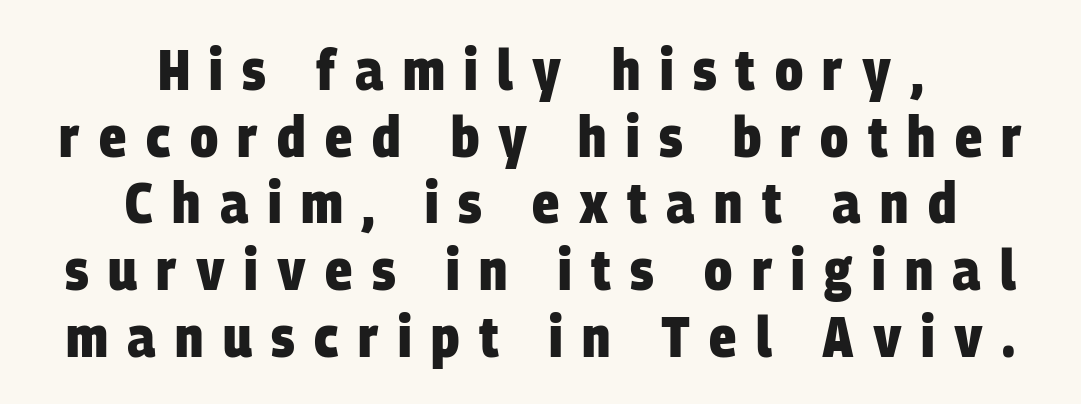
{"serif": "no", "bold": "yes", "weight": "heavy", "width": "condensed", "stroke_contrast": "low", "x_height": "large", "monospaced": "no", "underline": "no", "align": "center", "line_spacing_ratio": 1.17, "letter_spacing": "wide", "letter_spacing_em": 0.34, "glyph_px": 57}
